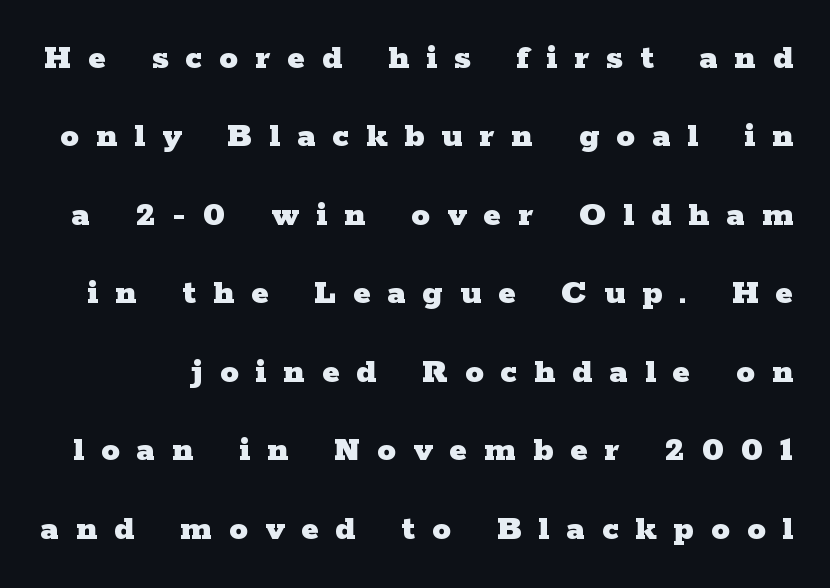
The image shows 37 px heavy, wide serif type, upright; set loose line spacing (2.12x), unusually wide letter spacing (+0.46 em), not underlined; low stroke contrast and a medium x-height.
